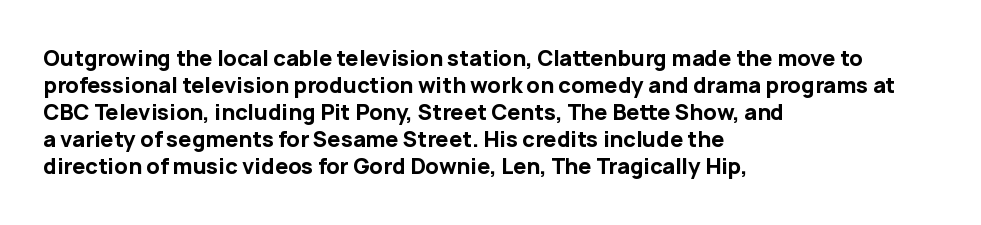
The image shows 21 px bold type, upright; set left-aligned, normal line spacing (1.29x), normal letter spacing, not underlined.
